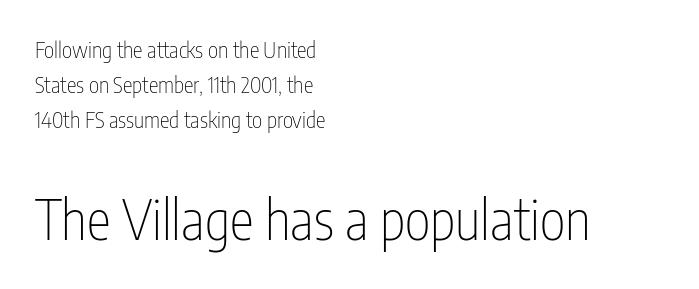
{"serif": "no", "italic": "no", "bold": "no", "weight": "thin", "width": "condensed", "stroke_contrast": "low", "x_height": "medium", "monospaced": "no", "underline": "no", "align": "left", "line_spacing": "normal", "line_spacing_ratio": 1.58, "letter_spacing": "normal", "letter_spacing_em": 0.0, "larger_block": "second", "size_ratio": 2.5, "glyph_px": 55}
